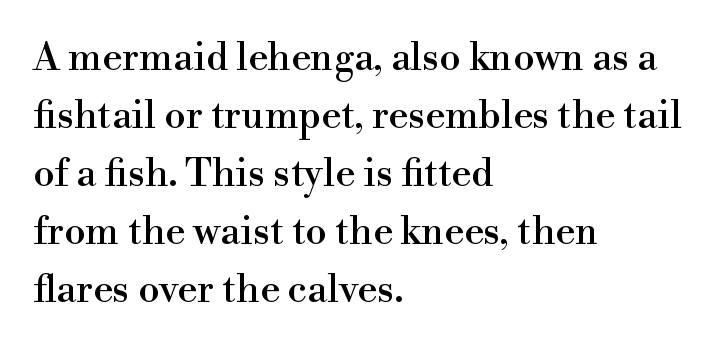
The image shows 39 px serif type, upright; set left-aligned, normal line spacing (1.49x), normal letter spacing, not underlined; high stroke contrast and a small x-height.
